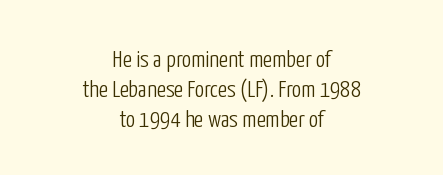
The image shows 24 px text type, upright; set centered, normal line spacing (1.25x), normal letter spacing, not underlined.
